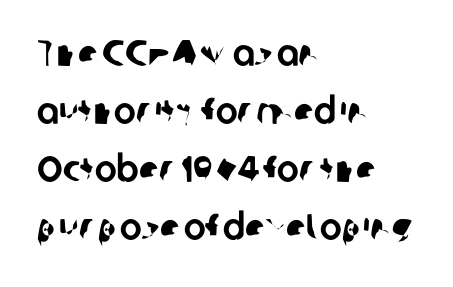
{"serif": "no", "width": "normal", "stroke_contrast": "low", "x_height": "medium", "monospaced": "no", "underline": "no", "align": "left", "line_spacing": "normal", "line_spacing_ratio": 1.57, "letter_spacing": "normal", "letter_spacing_em": 0.0, "glyph_px": 37}
